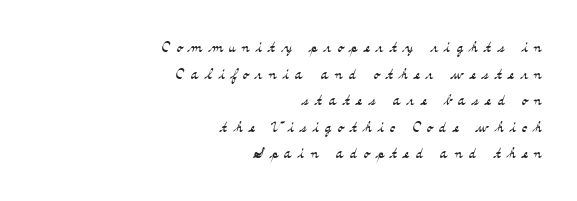
Horizontally, the lines are justified to the trailing edge only. Each new line begins a customary step beneath the previous one. A clean baseline with only descenders dipping below it. The letterforms stand isolated, each surrounded by extra space. The strokes carry an ordinary text weight at most.
